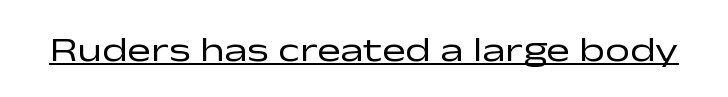
Q: Is the text bold? A: No.
Q: Is the text italic (slanted)? A: No, it is upright.
Q: Is the typeface a serif or a sans-serif typeface? A: Sans-serif.
Q: Is the text underlined? A: Yes.
Q: Is the spacing between letters normal or unusually wide? A: Normal.
Q: Width (condensed, normal, or wide)? A: Wide.
Q: Stroke contrast? A: Low.
Q: x-height? A: Medium.
Q: Monospaced? A: No.
